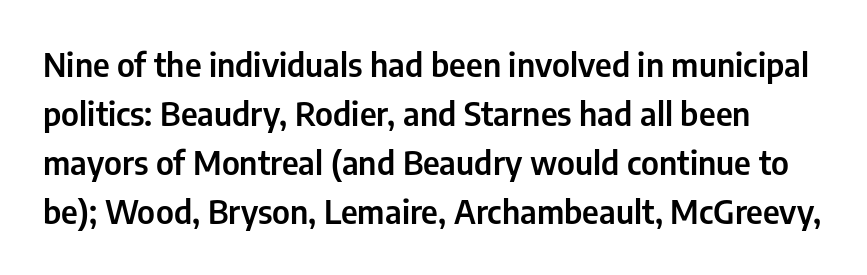
The letters stand straight up with perfectly vertical stems. Character widths vary here, with narrow letters taking less room than wide ones. Descenders hang freely into open space. A typesetter would call this zero additional tracking. The rendering uses a moderate line-height, typical for paragraphs. Examine the stroke ends and you'll find no serifs.
